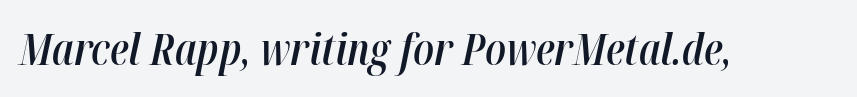
{"italic": "yes", "lean": "right", "slant_degrees": 12, "bold": "semi", "weight": "semibold", "width": "condensed", "stroke_contrast": "high", "x_height": "medium", "monospaced": "no", "underline": "no", "letter_spacing": "normal", "letter_spacing_em": 0.0, "glyph_px": 43}
